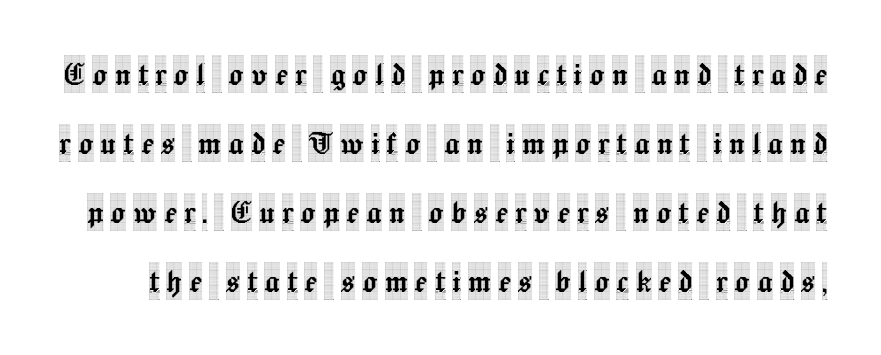
The image shows 38 px condensed serif type, upright; set line spacing 1.82x, not underlined; a large x-height.
